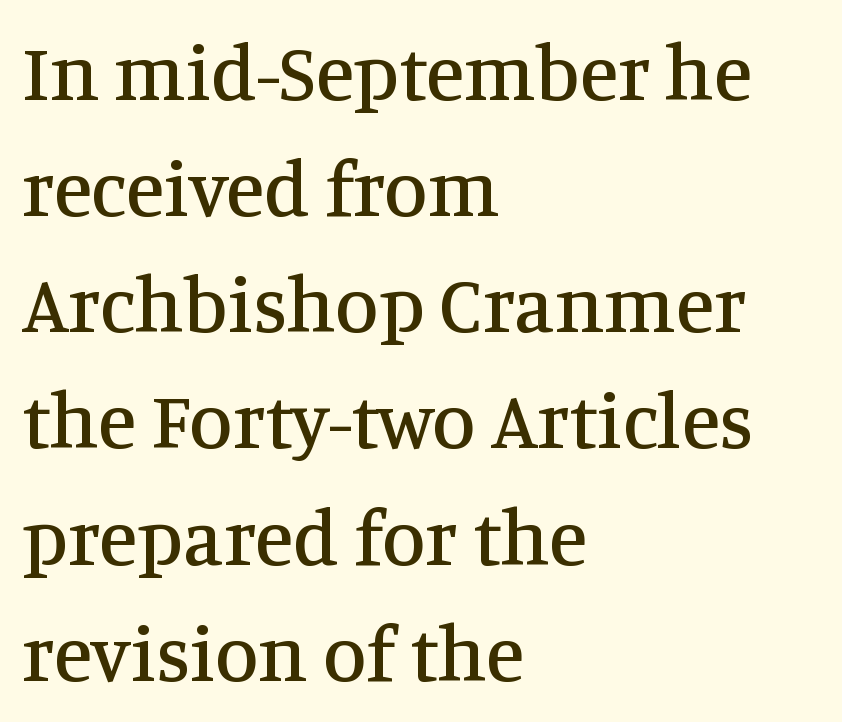
Is the block centered? No — it sits flush against the left margin. Is this a fixed-width face? No — the glyphs have proportional, varying widths. A typesetter would label this face a serif. Tracking here is standard; glyphs follow each other at the usual distance. These lines were composed using upright roman letters.
